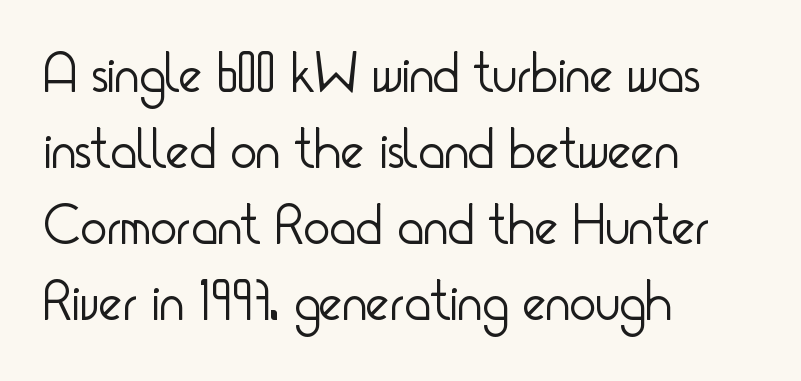
{"serif": "no", "italic": "no", "bold": "no", "weight": "light", "width": "condensed", "stroke_contrast": "low", "x_height": "small", "monospaced": "no", "underline": "no", "align": "left", "line_spacing": "normal", "line_spacing_ratio": 1.36, "letter_spacing": "normal", "letter_spacing_em": 0.0, "glyph_px": 56}
